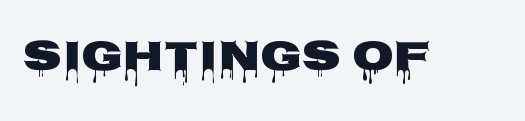
{"serif": "no", "italic": "no", "width": "wide", "stroke_contrast": "low", "x_height": "large", "monospaced": "no", "underline": "no", "letter_spacing": "normal", "letter_spacing_em": 0.0, "glyph_px": 43}
